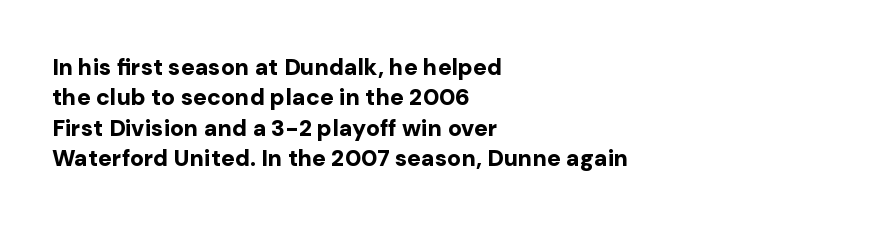
{"italic": "no", "bold": "yes", "underline": "no", "align": "left", "line_spacing": "normal", "line_spacing_ratio": 1.32, "letter_spacing": "normal", "letter_spacing_em": 0.0, "glyph_px": 23}
